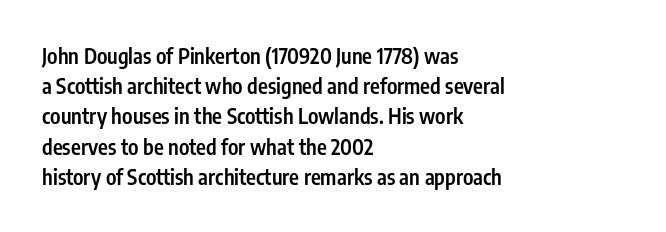
{"italic": "no", "bold": "semi", "underline": "no", "align": "left", "line_spacing": "normal", "line_spacing_ratio": 1.44, "letter_spacing": "normal", "letter_spacing_em": 0.0, "glyph_px": 21}
